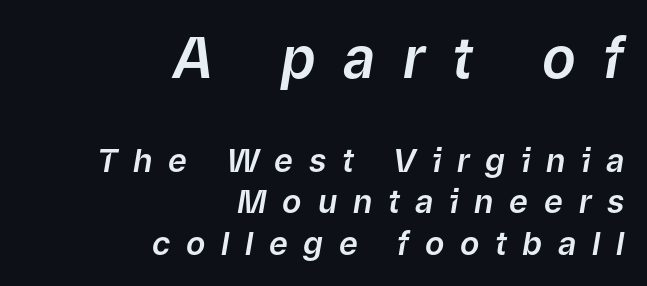
Q: Is the text italic (slanted)? A: Yes, it leans right by about 9 degrees.
Q: Is the text underlined? A: No.
Q: How is the paragraph aligned? A: Right-aligned.
Q: Is the spacing between letters normal or unusually wide? A: Unusually wide.
Q: Is the spacing between lines tight, normal or loose? A: Normal.
Q: Which block of text is set in a larger size, the first (top) or the second (bottom)? A: The first (top) one.
Q: Width (condensed, normal, or wide)? A: Normal.
Q: Stroke contrast? A: Low.
Q: x-height? A: Medium.
Q: Monospaced? A: No.
